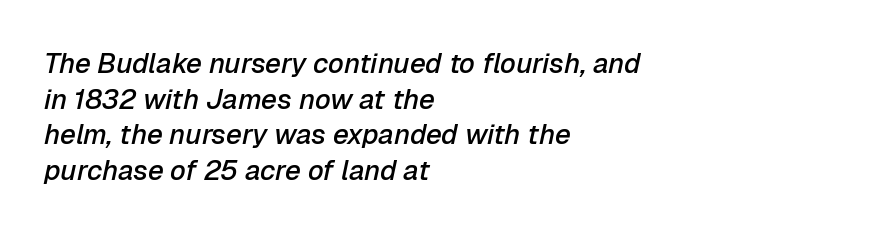
Q: Is the text bold? A: Semi-bold.
Q: Is the text italic (slanted)? A: Yes, it leans right by about 12 degrees.
Q: Is the text underlined? A: No.
Q: How is the paragraph aligned? A: Left-aligned.
Q: Is the spacing between letters normal or unusually wide? A: Normal.
Q: Is the spacing between lines tight, normal or loose? A: Normal.
Q: Width (condensed, normal, or wide)? A: Normal.
Q: Stroke contrast? A: Low.
Q: x-height? A: Medium.
Q: Monospaced? A: No.
